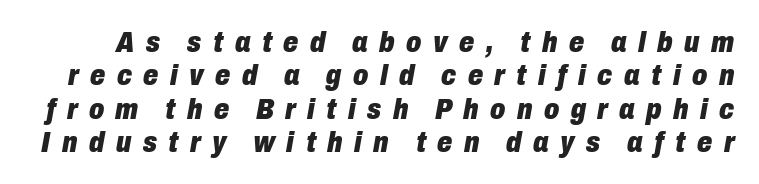
The image shows 30 px heavy, condensed type, italic (leaning right); set tight line spacing (1.11x), unusually wide letter spacing (+0.38 em), not underlined; low stroke contrast and a medium x-height.
